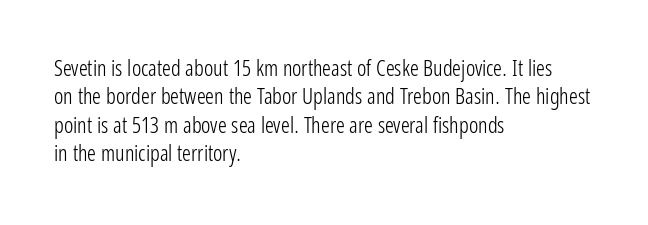
{"italic": "no", "bold": "no", "underline": "no", "align": "left", "line_spacing": "normal", "line_spacing_ratio": 1.29, "letter_spacing": "normal", "letter_spacing_em": 0.0, "glyph_px": 22}
